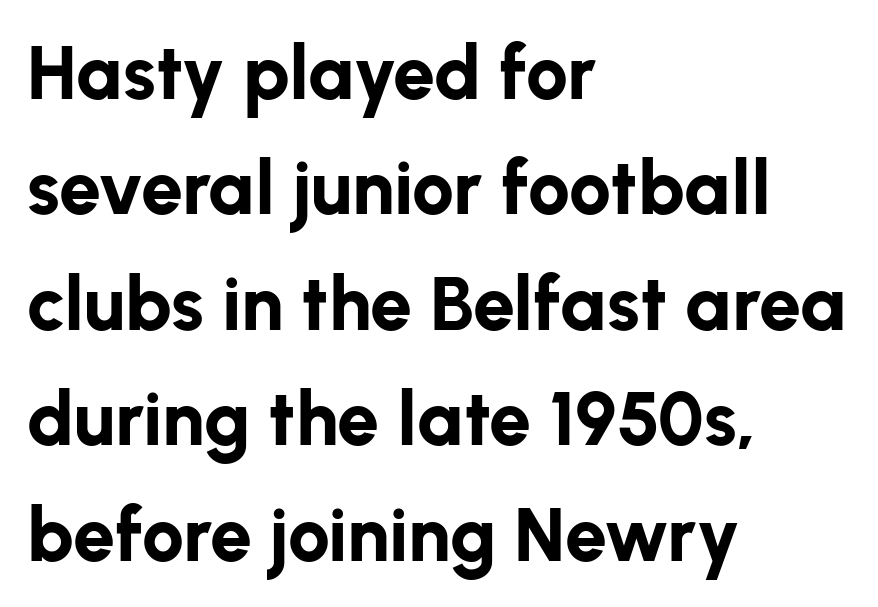
Check the space under the baseline: it is left empty. Rendered with straight, roman letterforms. Is this a fixed-width face? No — the glyphs have proportional, varying widths. The block of text has a typical density, with ordinary space between rows. Does the weight exceed regular? Yes, all the way to bold. Does extra space separate the letters? No, they use regular spacing.
